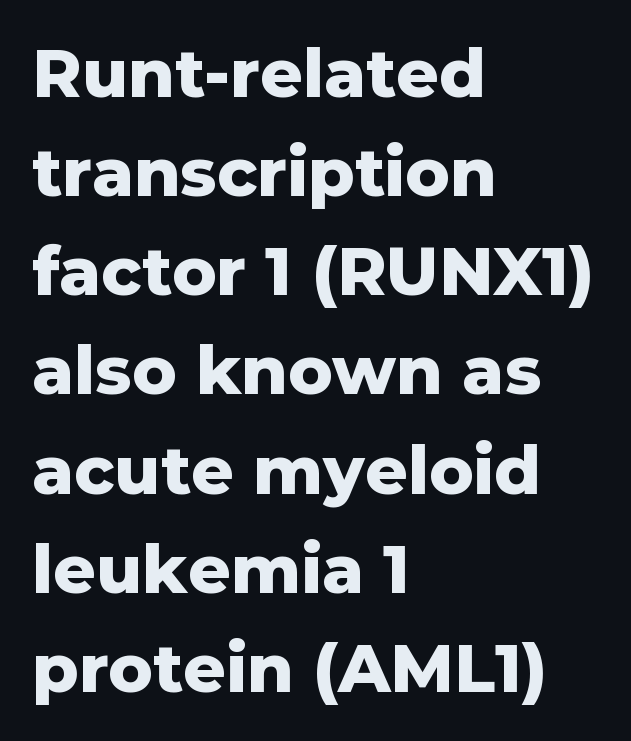
Are there feet on the stems? There aren't — it's a sans. The specimen reads as upright at a glance. The block of text has a typical density, with ordinary space between rows. Think of a printed novel: that variable character pitch is what you see here. Look at the tracking — it's just the regular setting, nothing added.
